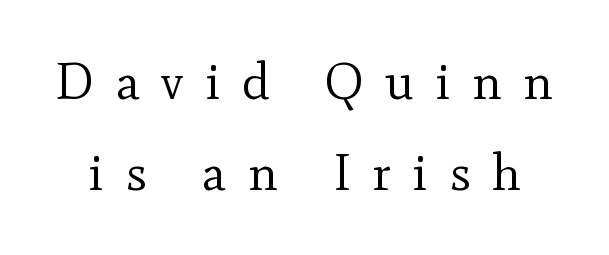
The image shows 51 px regular-weight serif type, upright; set line spacing 1.79x, unusually wide letter spacing (+0.42 em), not underlined; a small x-height.
